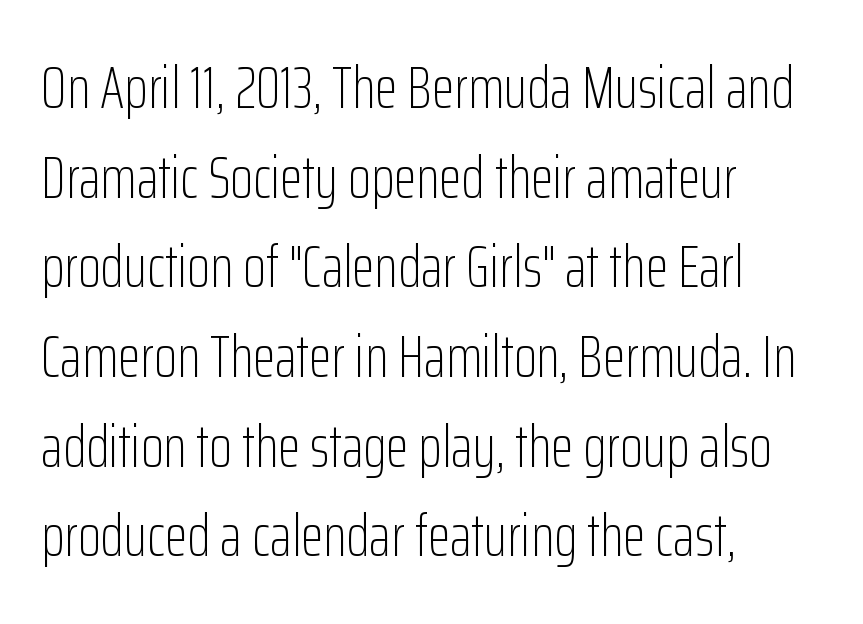
Q: Is the text bold? A: No.
Q: Is the text italic (slanted)? A: No, it is upright.
Q: Is the typeface a serif or a sans-serif typeface? A: Sans-serif.
Q: Is the text underlined? A: No.
Q: How is the paragraph aligned? A: Left-aligned.
Q: Is the spacing between letters normal or unusually wide? A: Normal.
Q: Is the spacing between lines tight, normal or loose? A: Normal.
Q: Width (condensed, normal, or wide)? A: Condensed.
Q: Stroke contrast? A: Low.
Q: x-height? A: Medium.
Q: Monospaced? A: No.
